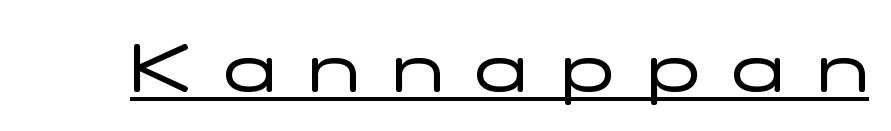
Q: Is the text bold? A: No.
Q: Is the text italic (slanted)? A: No, it is upright.
Q: Is the typeface a serif or a sans-serif typeface? A: Sans-serif.
Q: Is the text underlined? A: Yes.
Q: Is the spacing between letters normal or unusually wide? A: Unusually wide.
Q: Width (condensed, normal, or wide)? A: Wide.
Q: Stroke contrast? A: Low.
Q: x-height? A: Medium.
Q: Monospaced? A: No.
